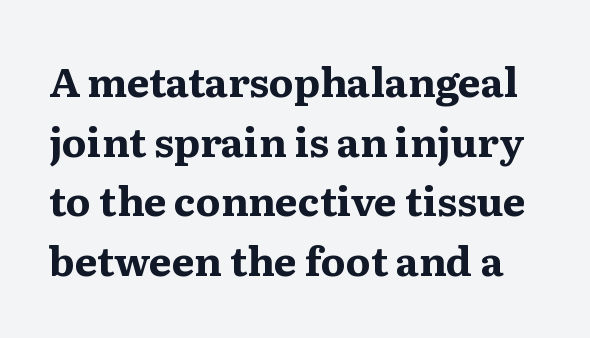
Spacing between characters is what you'd get straight out of the box. If you measured baseline to baseline, you'd find a middling distance. The passage shown is typed in a proportional face where columns would drift. The font is running at its bold setting. The passage shown is typeset with a serif family. The gap between lines stays unmarked.
